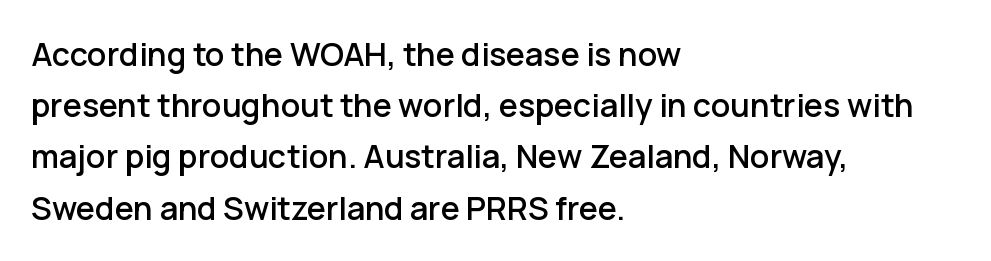
Q: Is the text italic (slanted)? A: No, it is upright.
Q: Is the typeface a serif or a sans-serif typeface? A: Sans-serif.
Q: Is the text underlined? A: No.
Q: How is the paragraph aligned? A: Left-aligned.
Q: Is the spacing between letters normal or unusually wide? A: Normal.
Q: Is the spacing between lines tight, normal or loose? A: Normal.
Q: Width (condensed, normal, or wide)? A: Normal.
Q: Stroke contrast? A: Low.
Q: x-height? A: Medium.
Q: Monospaced? A: No.
